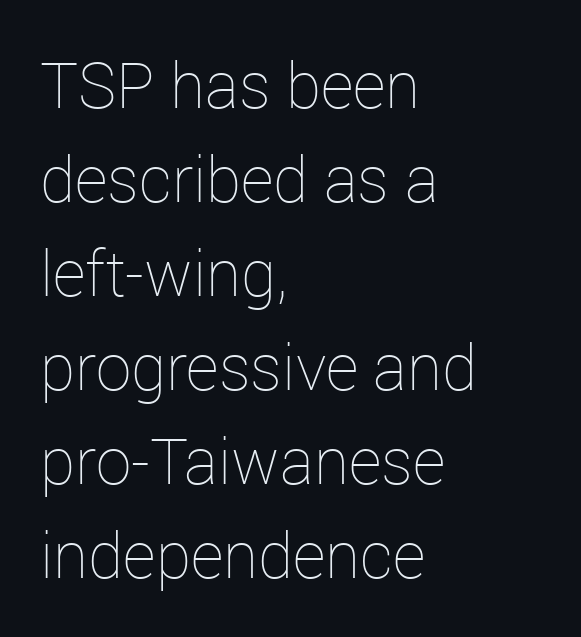
{"italic": "no", "bold": "no", "weight": "thin", "width": "normal", "stroke_contrast": "low", "x_height": "medium", "monospaced": "no", "underline": "no", "align": "left", "line_spacing": "normal", "line_spacing_ratio": 1.47, "letter_spacing": "normal", "letter_spacing_em": 0.0, "glyph_px": 64}
